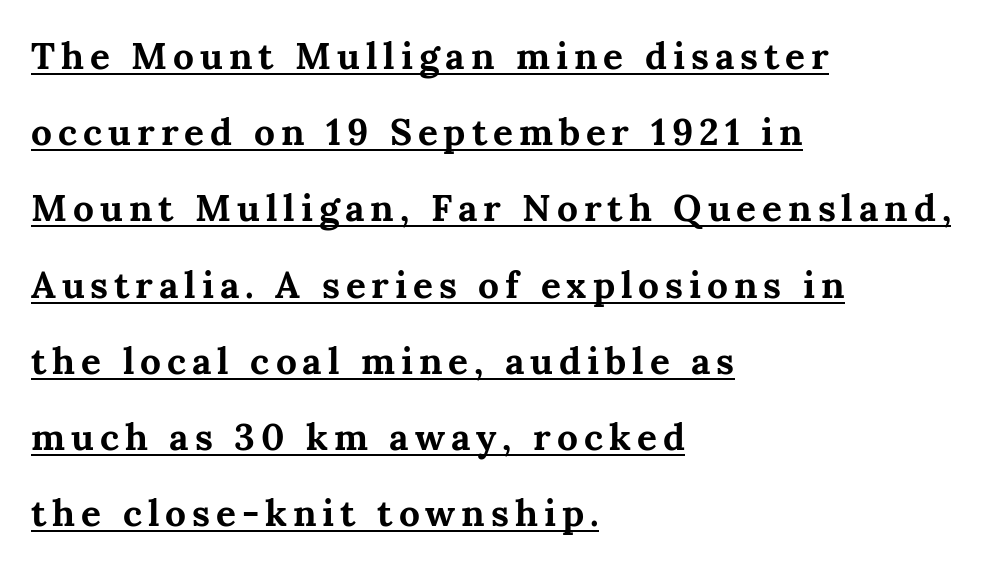
The paragraph shown leans on its left margin. What kind of face is this? One with serifs. Varying glyph widths throughout — classic text-font behaviour. This is roman type, the default non-slanted kind. Heavy-handed strokes throughout: this text is bold.
